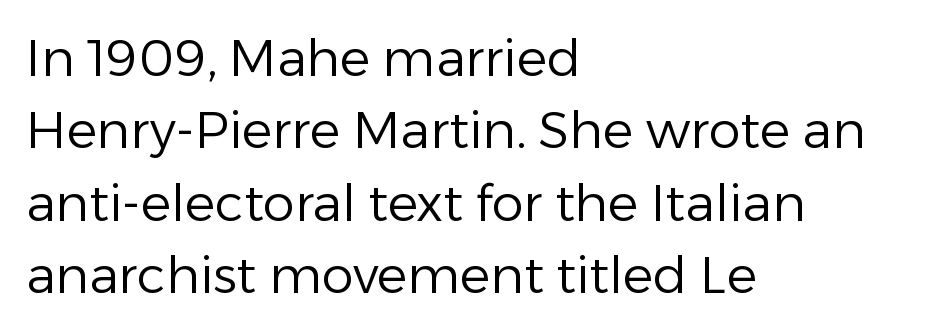
{"serif": "no", "italic": "no", "bold": "no", "weight": "regular", "width": "normal", "stroke_contrast": "low", "x_height": "medium", "monospaced": "no", "underline": "no", "align": "left", "line_spacing": "normal", "line_spacing_ratio": 1.42, "letter_spacing": "normal", "letter_spacing_em": 0.0, "glyph_px": 51}
